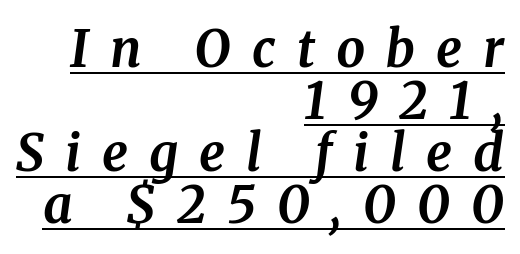
Q: Is the text bold? A: Yes.
Q: Is the text italic (slanted)? A: Yes, it leans right by about 8 degrees.
Q: Is the typeface a serif or a sans-serif typeface? A: Serif.
Q: Is the text underlined? A: Yes.
Q: How is the paragraph aligned? A: Right-aligned.
Q: Is the spacing between letters normal or unusually wide? A: Unusually wide.
Q: Is the spacing between lines tight, normal or loose? A: Tight.
Q: Width (condensed, normal, or wide)? A: Normal.
Q: Stroke contrast? A: Medium.
Q: x-height? A: Medium.
Q: Monospaced? A: No.
